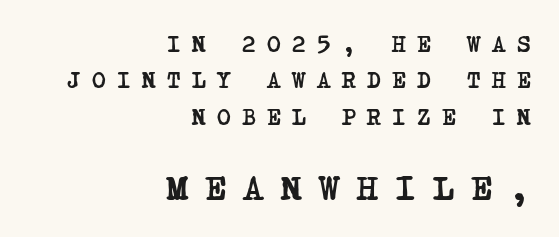
{"serif": "yes", "bold": "yes", "weight": "semibold", "width": "condensed", "stroke_contrast": "low", "x_height": "large", "underline": "no", "align": "right", "line_spacing": "normal", "line_spacing_ratio": 1.58, "letter_spacing": "wide", "letter_spacing_em": 0.5, "larger_block": "second", "size_ratio": 1.52, "glyph_px": 35}
